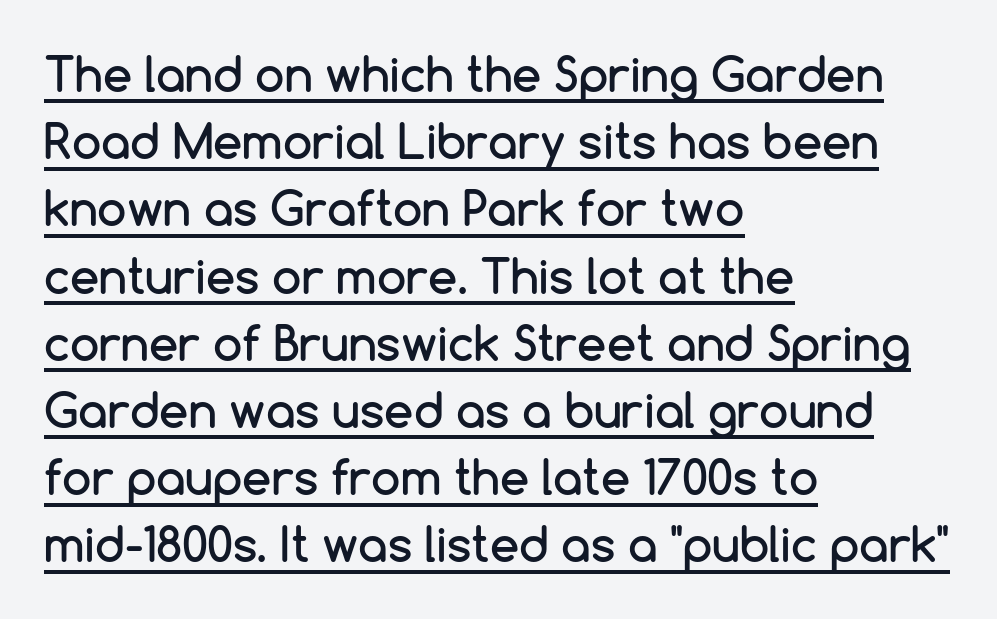
The letters advance in unequal steps, a hallmark of proportional type. In terms of letterform style, serifs are entirely absent. Standard letterfit; no display-style spreading of the glyphs. Rows of type keep a routine distance in the vertical direction.
